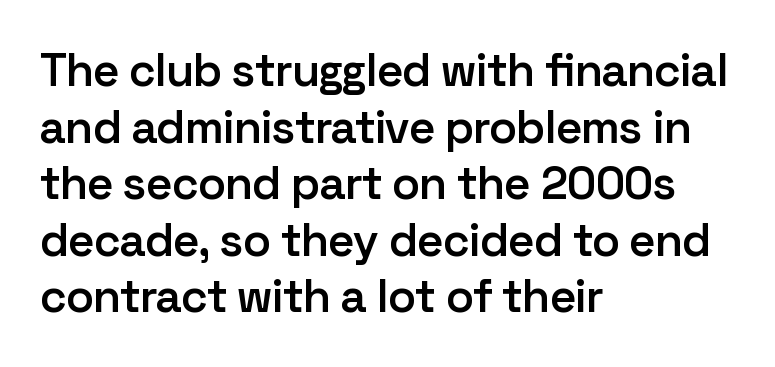
Q: Is the text bold? A: Semi-bold.
Q: Is the text italic (slanted)? A: No, it is upright.
Q: Is the typeface a serif or a sans-serif typeface? A: Sans-serif.
Q: Is the text underlined? A: No.
Q: How is the paragraph aligned? A: Left-aligned.
Q: Is the spacing between letters normal or unusually wide? A: Normal.
Q: Width (condensed, normal, or wide)? A: Normal.
Q: Stroke contrast? A: Low.
Q: x-height? A: Medium.
Q: Monospaced? A: No.
